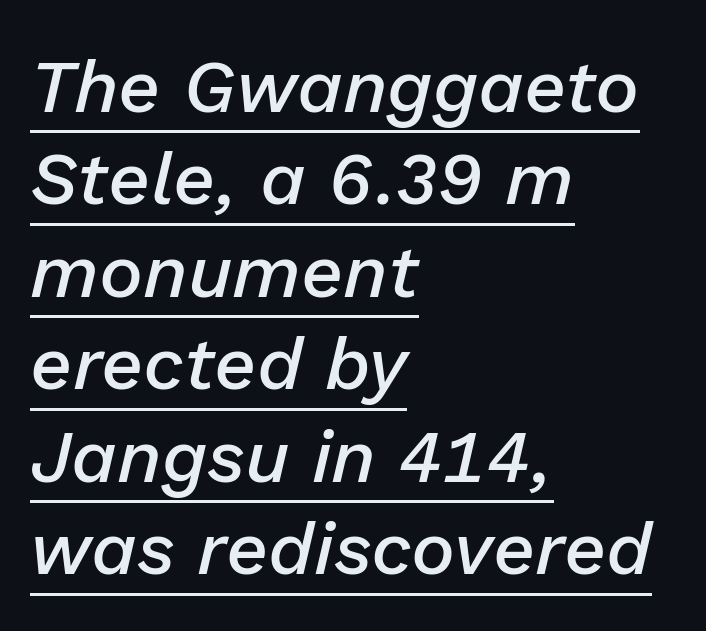
The image shows 74 px semibold type, italic (leaning right); set left-aligned, normal line spacing (1.25x), normal letter spacing, underlined; low stroke contrast and a medium x-height.
